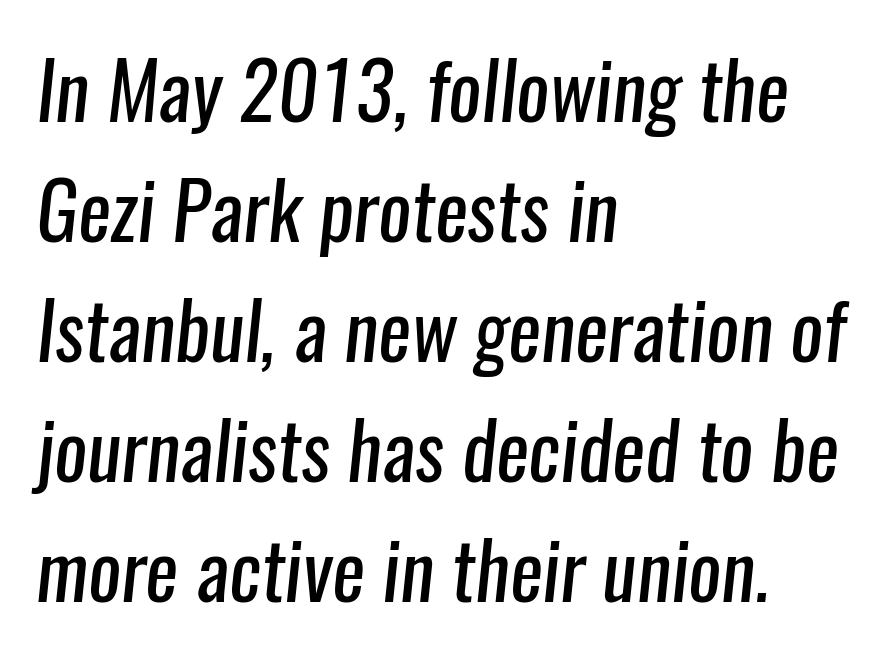
Q: Is the text bold? A: No.
Q: Is the typeface a serif or a sans-serif typeface? A: Sans-serif.
Q: Is the text underlined? A: No.
Q: How is the paragraph aligned? A: Left-aligned.
Q: Is the spacing between letters normal or unusually wide? A: Normal.
Q: Is the spacing between lines tight, normal or loose? A: Normal.
Q: Width (condensed, normal, or wide)? A: Condensed.
Q: Stroke contrast? A: Low.
Q: x-height? A: Medium.
Q: Monospaced? A: No.
